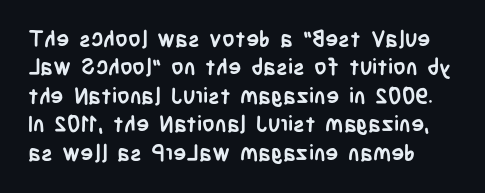
The image shows 22 px bold type, upright; set normal line spacing (1.29x), normal letter spacing, not underlined.
